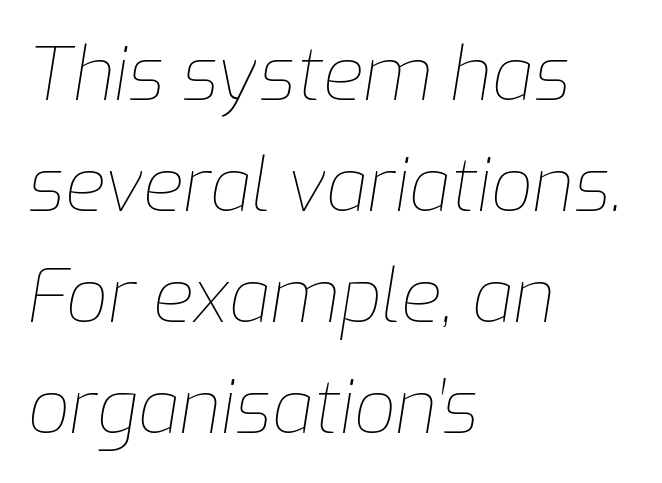
Tracking value appears to be zero — textbook default spacing. The block of text has a typical density, with ordinary space between rows. Notice how the stems are inclined rather than vertical — that's the hallmark of italics. Proportional: the letters do not fall into vertical columns. The gap between lines stays unmarked. Caption: multi-line text, flush left, ragged right.
